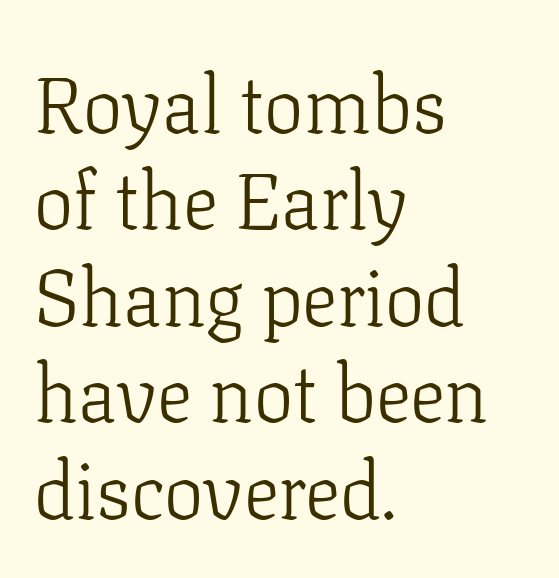
The image shows 79 px light serif type, upright; set left-aligned, line spacing 1.22x, normal letter spacing, not underlined; low stroke contrast and a medium x-height.
